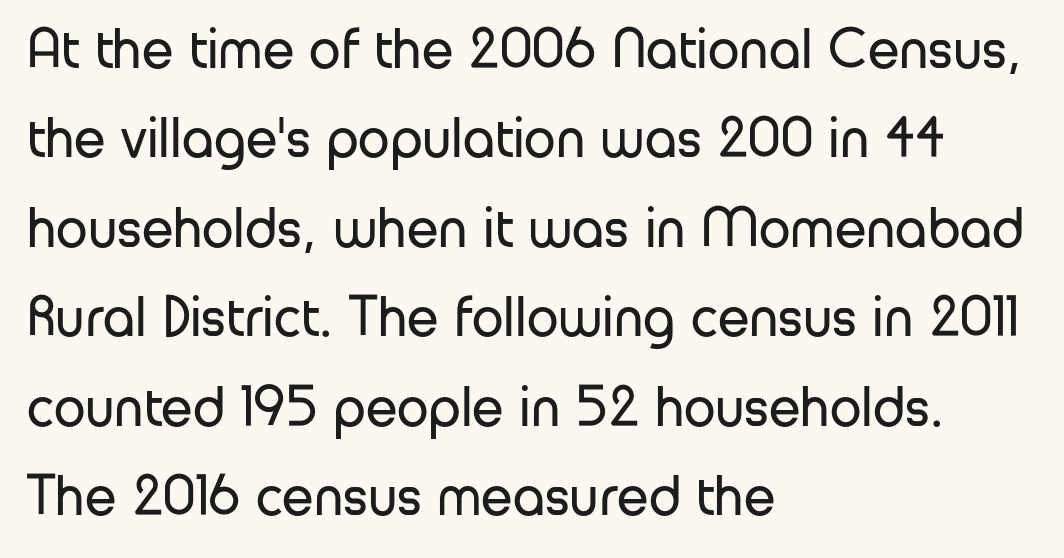
The image shows 57 px regular-weight sans-serif type, upright; set left-aligned, normal line spacing (1.57x), normal letter spacing, not underlined; low stroke contrast and a medium x-height.
